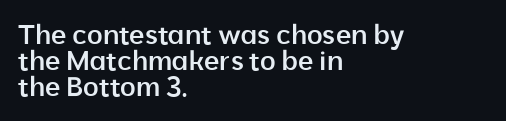
{"italic": "no", "bold": "semi", "underline": "no", "align": "left", "line_spacing": "tight", "line_spacing_ratio": 0.96, "letter_spacing": "normal", "letter_spacing_em": 0.0, "glyph_px": 27}
